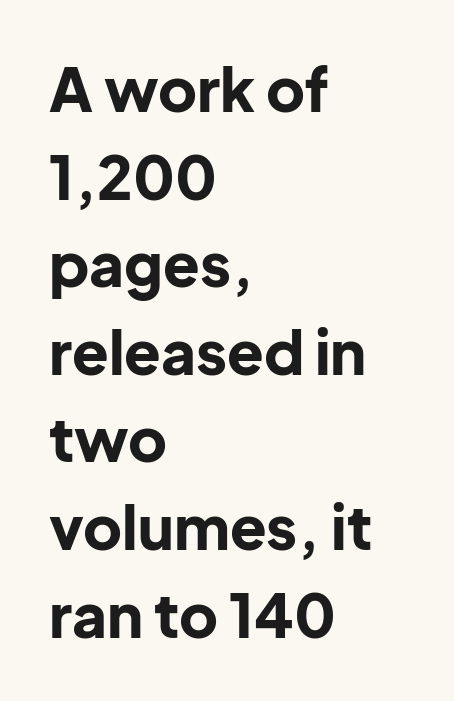
The typesetting leans heavy: a genuine bold. Look at the bottom of the vertical strokes: they stop flat, with no serifs. A clean baseline with only descenders dipping below it. Default kerning and tracking; the words read as compact shapes. Quick note: not italic, upright.
